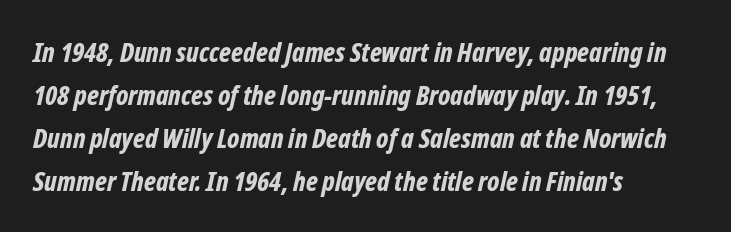
{"italic": "yes", "lean": "right", "slant_degrees": 12, "bold": "yes", "underline": "no", "align": "left", "line_spacing": "normal", "line_spacing_ratio": 1.59, "letter_spacing": "normal", "letter_spacing_em": 0.0, "glyph_px": 27}
